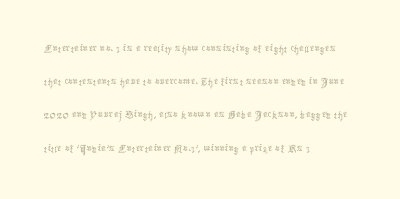
{"italic": "no", "bold": "no", "underline": "no", "align": "left", "line_spacing": "normal", "line_spacing_ratio": 1.33, "letter_spacing": "normal", "letter_spacing_em": 0.0, "glyph_px": 25}
